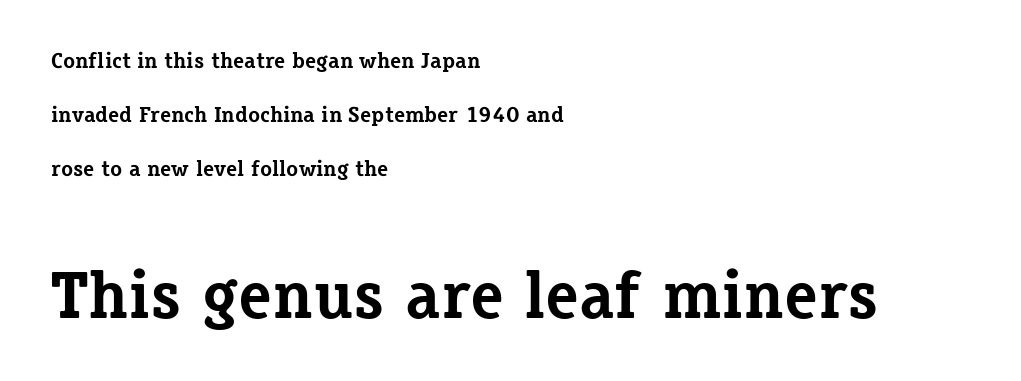
Q: Is the text bold? A: Yes.
Q: Is the text italic (slanted)? A: No, it is upright.
Q: Is the typeface a serif or a sans-serif typeface? A: Serif.
Q: Is the text underlined? A: No.
Q: How is the paragraph aligned? A: Left-aligned.
Q: Is the spacing between letters normal or unusually wide? A: Normal.
Q: Is the spacing between lines tight, normal or loose? A: Loose.
Q: Which block of text is set in a larger size, the first (top) or the second (bottom)? A: The second (bottom) one.
Q: Width (condensed, normal, or wide)? A: Normal.
Q: Stroke contrast? A: Low.
Q: x-height? A: Medium.
Q: Monospaced? A: No.
